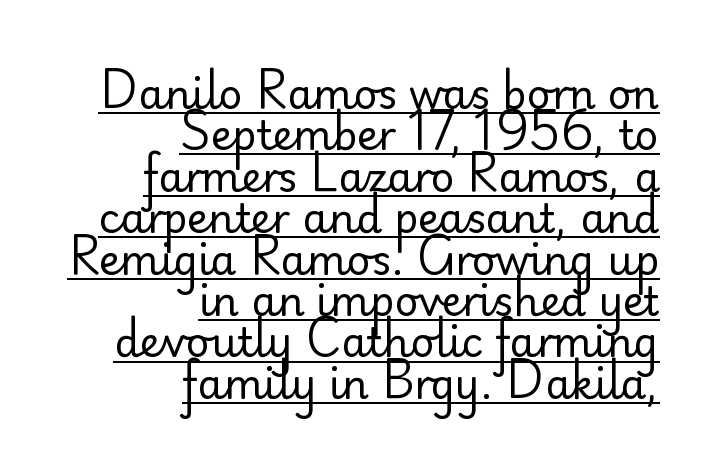
{"serif": "no", "italic": "no", "bold": "no", "weight": "regular", "width": "normal", "stroke_contrast": "low", "x_height": "small", "monospaced": "no", "underline": "yes", "align": "right", "line_spacing": "tight", "line_spacing_ratio": 1.01, "letter_spacing": "normal", "letter_spacing_em": 0.0, "glyph_px": 41}
